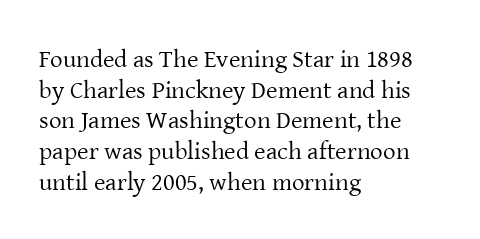
The image shows 25 px text type, upright; set left-aligned, line spacing 1.23x, normal letter spacing, not underlined.
